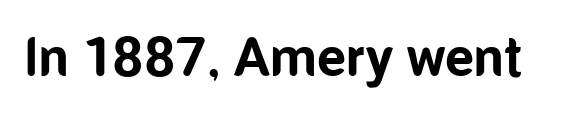
The image shows 55 px bold, condensed sans-serif type, upright; set normal letter spacing, not underlined; low stroke contrast and a medium x-height.
